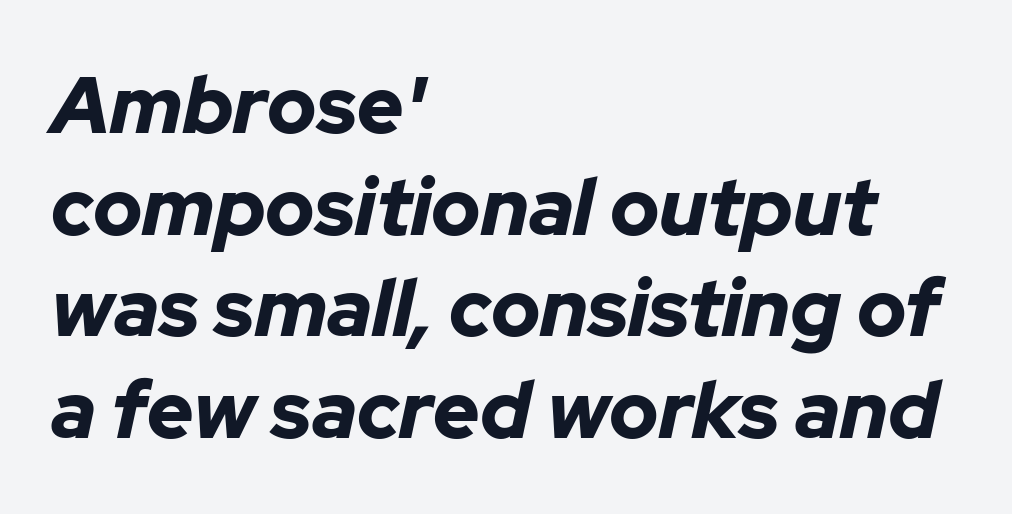
Q: Is the text bold? A: Yes.
Q: Is the text italic (slanted)? A: Yes, it leans right by about 12 degrees.
Q: Is the text underlined? A: No.
Q: How is the paragraph aligned? A: Left-aligned.
Q: Is the spacing between letters normal or unusually wide? A: Normal.
Q: Is the spacing between lines tight, normal or loose? A: Normal.
Q: Width (condensed, normal, or wide)? A: Normal.
Q: Stroke contrast? A: Low.
Q: x-height? A: Medium.
Q: Monospaced? A: No.
